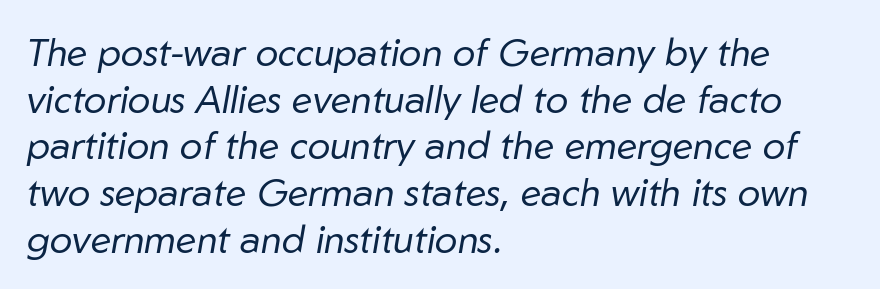
Q: Is the text bold? A: No.
Q: Is the text italic (slanted)? A: Yes, it leans right by about 10 degrees.
Q: Is the text underlined? A: No.
Q: How is the paragraph aligned? A: Left-aligned.
Q: Is the spacing between letters normal or unusually wide? A: Normal.
Q: Width (condensed, normal, or wide)? A: Normal.
Q: Stroke contrast? A: Low.
Q: x-height? A: Medium.
Q: Monospaced? A: No.
